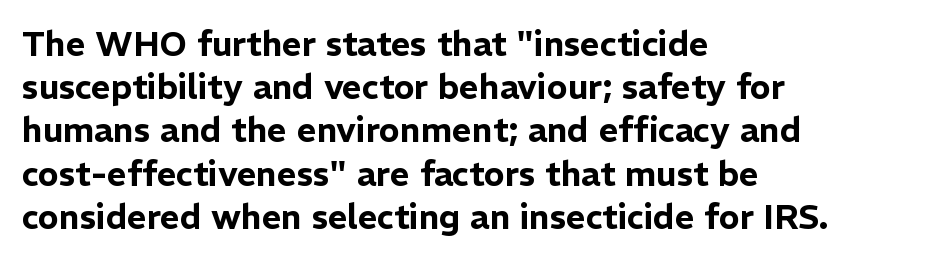
{"serif": "no", "italic": "no", "width": "normal", "stroke_contrast": "low", "x_height": "medium", "monospaced": "no", "underline": "no", "align": "left", "line_spacing": "normal", "line_spacing_ratio": 1.27, "letter_spacing": "normal", "letter_spacing_em": 0.0, "glyph_px": 34}
